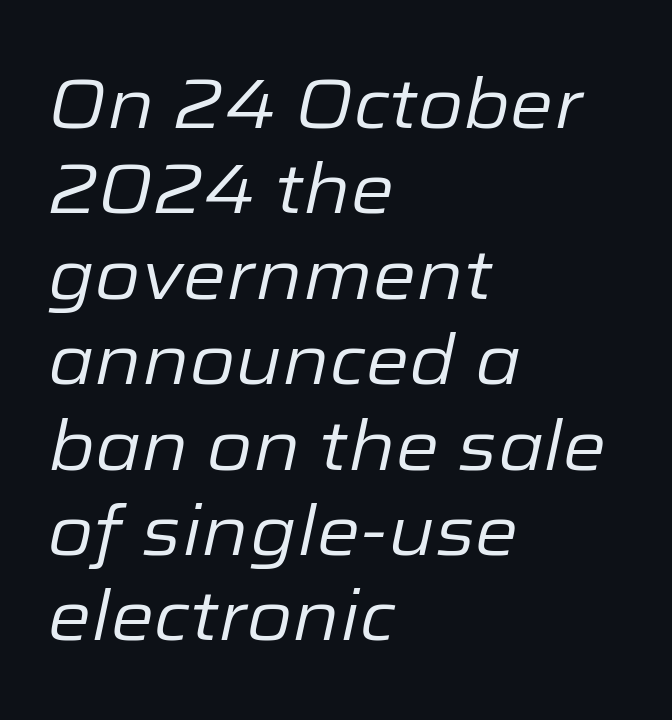
These lines keep a tight, regular rhythm from letter to letter. The face used here is proportionally spaced, like ordinary book or web type. Weight class: somewhere from thin through regular. The paragraph shown leans on its left margin. Notice how the stems are inclined rather than vertical — that's the hallmark of italics. The foot of each line stays bare and open.
